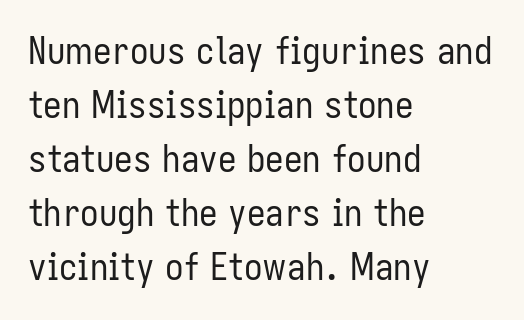
{"serif": "no", "italic": "no", "bold": "no", "weight": "regular", "width": "condensed", "stroke_contrast": "low", "x_height": "medium", "monospaced": "no", "underline": "no", "align": "left", "line_spacing": "normal", "line_spacing_ratio": 1.46, "letter_spacing": "normal", "letter_spacing_em": 0.0, "glyph_px": 37}
